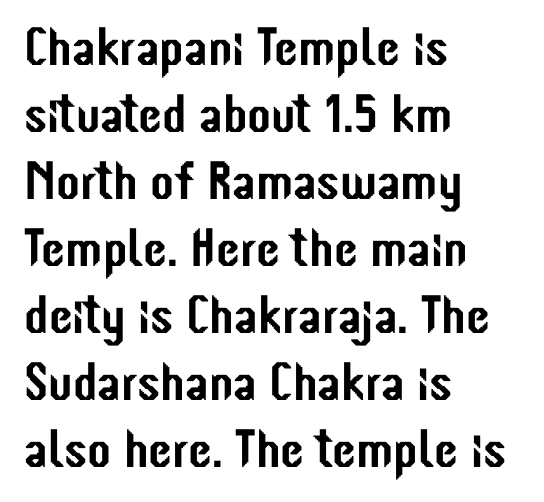
Look at the bottom of the vertical strokes: they stop flat, with no serifs. The strip under each line holds only bare page. Does the lettering tilt? It doesn't — this is upright. Is the block centered? No — it sits flush against the left margin. The horizontal fit of the characters is conventional and even. Looks like regular typesetting: each glyph gets only the width it needs.
